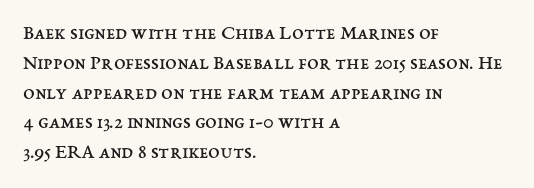
Quick note: interline space is typical. Nothing unusual about the tracking: characters are spaced as the font intends. Unmarked baselines from the first word to the last. No italicization has been applied; the sample stays upright.
